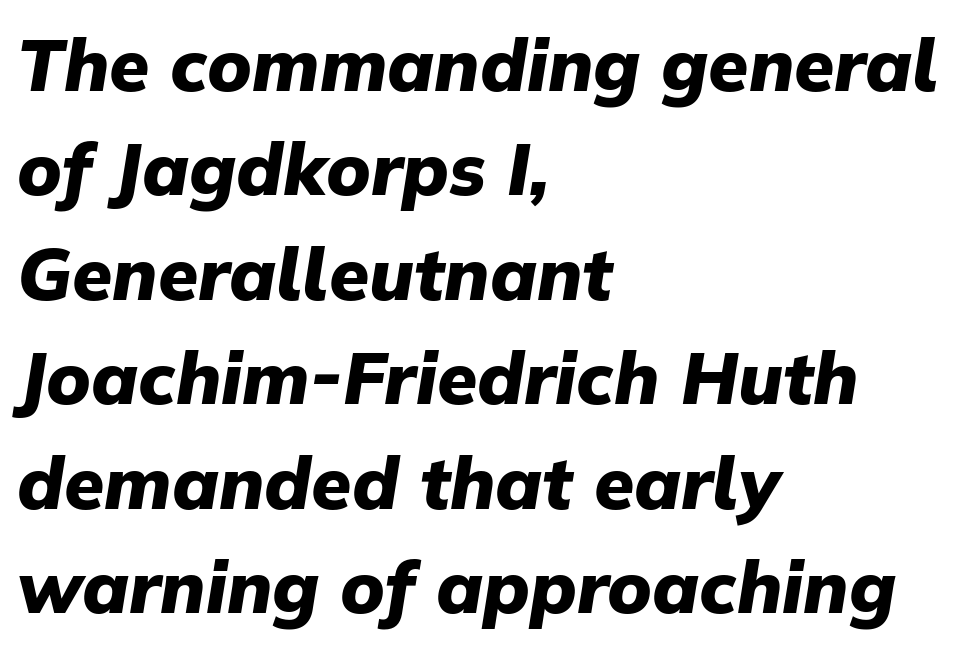
Q: Is the text bold? A: Yes.
Q: Is the text italic (slanted)? A: Yes, it leans right by about 9 degrees.
Q: Is the text underlined? A: No.
Q: How is the paragraph aligned? A: Left-aligned.
Q: Is the spacing between letters normal or unusually wide? A: Normal.
Q: Is the spacing between lines tight, normal or loose? A: Normal.
Q: Width (condensed, normal, or wide)? A: Normal.
Q: Stroke contrast? A: Low.
Q: x-height? A: Medium.
Q: Monospaced? A: No.
